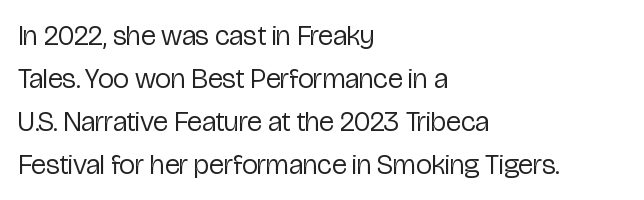
No heavy texture on the line: the type isn't bold. The compositor pushed each line to the left boundary. Descenders are the only things crossing below the line. Tracking here is standard; glyphs follow each other at the usual distance. Regular leading. The letters carry no serifs — their stems end cleanly without finishing strokes.
